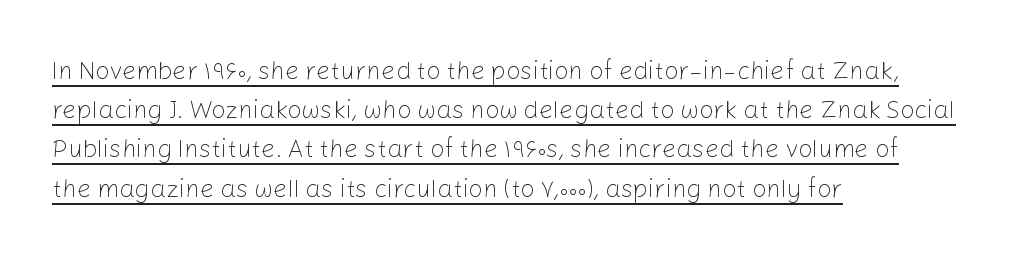
{"italic": "no", "bold": "no", "underline": "yes", "align": "left", "line_spacing": "normal", "line_spacing_ratio": 1.57, "letter_spacing": "normal", "letter_spacing_em": 0.0, "glyph_px": 25}
